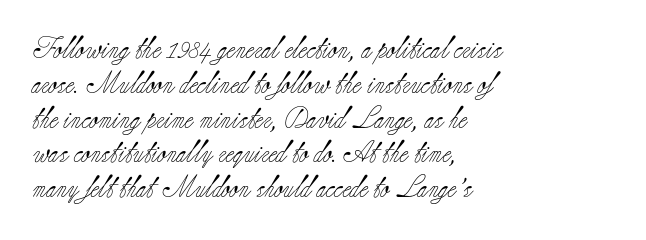
The image shows 22 px text type; set left-aligned, normal line spacing (1.58x), normal letter spacing, not underlined.
